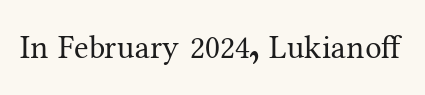
{"serif": "yes", "italic": "no", "bold": "no", "weight": "regular", "width": "normal", "stroke_contrast": "medium", "x_height": "medium", "monospaced": "no", "underline": "no", "letter_spacing": "normal", "letter_spacing_em": 0.0, "glyph_px": 33}
